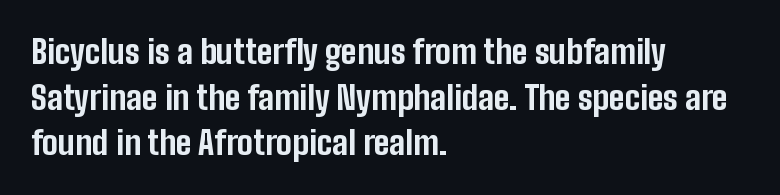
{"serif": "no", "italic": "no", "bold": "yes", "weight": "bold", "width": "condensed", "stroke_contrast": "low", "x_height": "medium", "monospaced": "no", "underline": "no", "align": "left", "line_spacing": "normal", "line_spacing_ratio": 1.38, "letter_spacing": "normal", "letter_spacing_em": 0.0, "glyph_px": 33}
